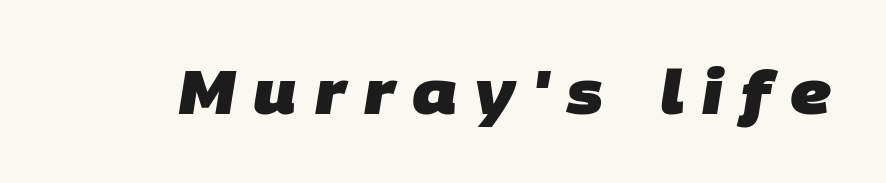
{"serif": "no", "bold": "yes", "weight": "heavy", "width": "normal", "stroke_contrast": "low", "x_height": "large", "monospaced": "no", "underline": "no", "letter_spacing": "wide", "letter_spacing_em": 0.3, "glyph_px": 60}
